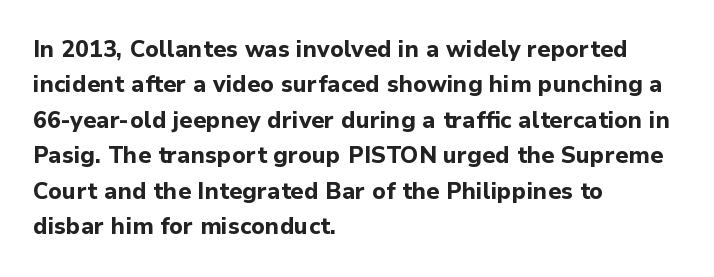
The strip under each line holds only bare page. The designer left line spacing at the default. Typeset ragged right — the left edge is the straight one. Heavy-handed strokes throughout: this text is bold.
